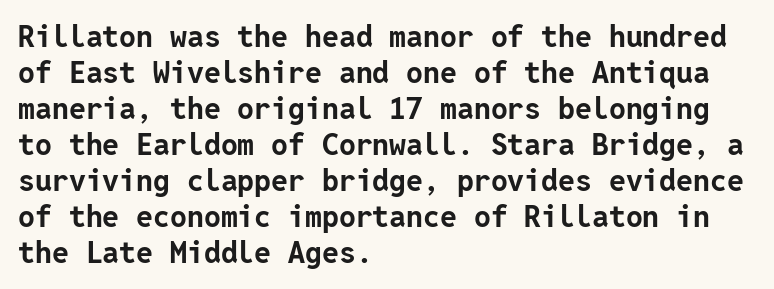
The image shows 30 px bold sans-serif type, upright; set left-aligned, line spacing 1.2x, normal letter spacing, not underlined; low stroke contrast and a medium x-height.
